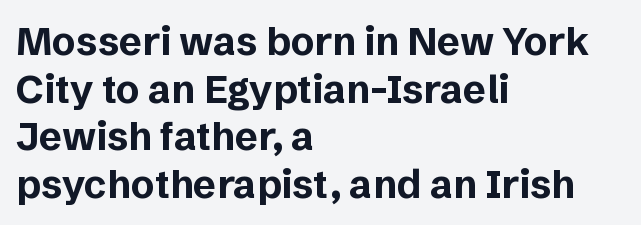
{"serif": "no", "italic": "no", "bold": "yes", "weight": "bold", "width": "normal", "stroke_contrast": "low", "x_height": "medium", "monospaced": "no", "underline": "no", "align": "left", "line_spacing_ratio": 1.22, "letter_spacing": "normal", "letter_spacing_em": 0.0, "glyph_px": 39}
